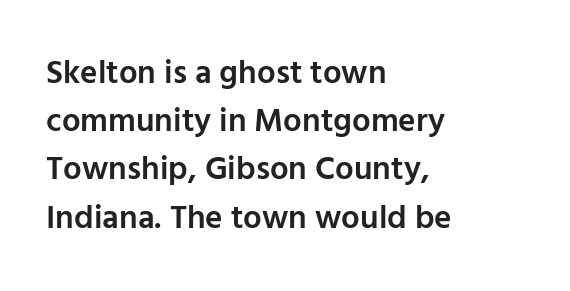
{"serif": "no", "italic": "no", "bold": "semi", "weight": "semibold", "width": "normal", "stroke_contrast": "low", "x_height": "medium", "monospaced": "no", "underline": "no", "align": "left", "line_spacing": "normal", "line_spacing_ratio": 1.46, "letter_spacing": "normal", "letter_spacing_em": 0.0, "glyph_px": 33}
